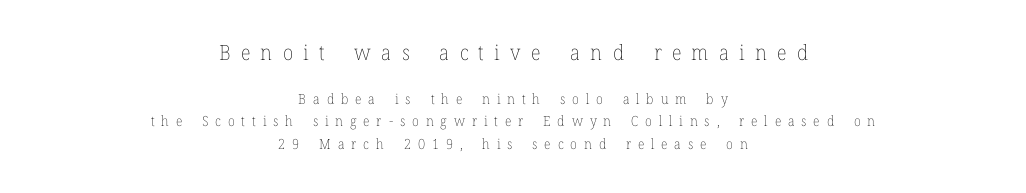
The image shows 21 px text type, upright; set centered, normal line spacing (1.61x), unusually wide letter spacing (+0.49 em), not underlined; the first (top) block is 1.5x larger.
